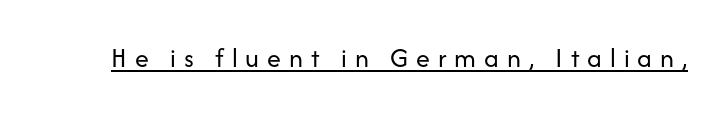
Q: Is the text bold? A: No.
Q: Is the text italic (slanted)? A: No, it is upright.
Q: Is the typeface a serif or a sans-serif typeface? A: Sans-serif.
Q: Is the text underlined? A: Yes.
Q: Is the spacing between letters normal or unusually wide? A: Unusually wide.
Q: Width (condensed, normal, or wide)? A: Normal.
Q: Stroke contrast? A: Low.
Q: x-height? A: Medium.
Q: Monospaced? A: No.
